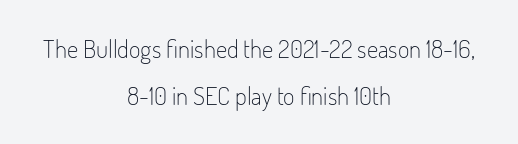
{"italic": "no", "bold": "no", "underline": "no", "align": "center", "line_spacing_ratio": 1.89, "letter_spacing": "normal", "letter_spacing_em": 0.0, "glyph_px": 25}
